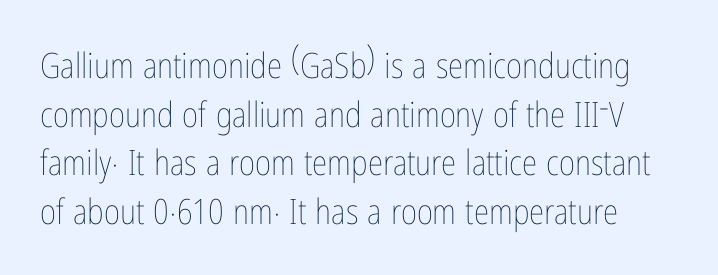
{"italic": "no", "bold": "no", "weight": "thin", "width": "condensed", "stroke_contrast": "low", "x_height": "medium", "monospaced": "no", "underline": "no", "line_spacing": "normal", "line_spacing_ratio": 1.39, "letter_spacing": "normal", "letter_spacing_em": 0.0, "glyph_px": 35}
